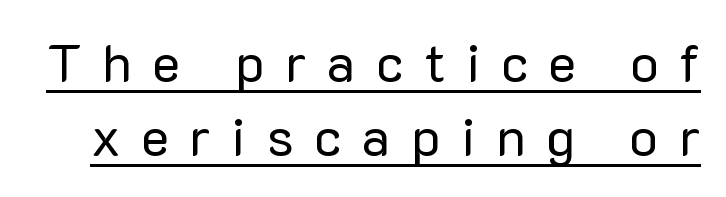
The image shows 53 px regular-weight sans-serif type, upright; set normal line spacing (1.4x), unusually wide letter spacing (+0.39 em), underlined; low stroke contrast and a medium x-height.
